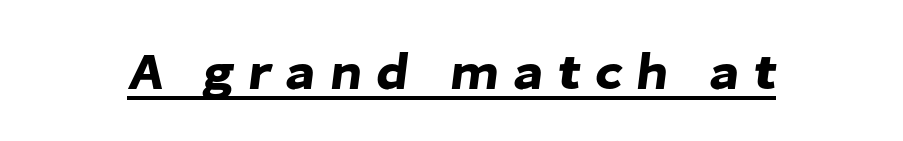
The image shows 52 px sans-serif type; set unusually wide letter spacing (+0.26 em), underlined; low stroke contrast and a medium x-height.
